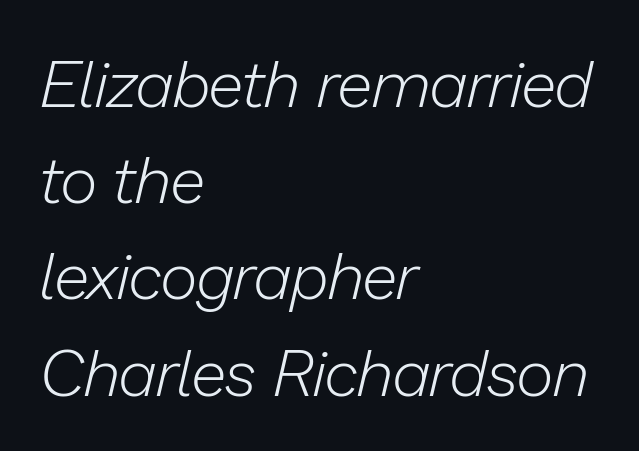
Q: Is the text bold? A: No.
Q: Is the text italic (slanted)? A: Yes, it leans right by about 13 degrees.
Q: Is the text underlined? A: No.
Q: How is the paragraph aligned? A: Left-aligned.
Q: Is the spacing between letters normal or unusually wide? A: Normal.
Q: Is the spacing between lines tight, normal or loose? A: Normal.
Q: Width (condensed, normal, or wide)? A: Normal.
Q: Stroke contrast? A: Low.
Q: x-height? A: Medium.
Q: Monospaced? A: No.
